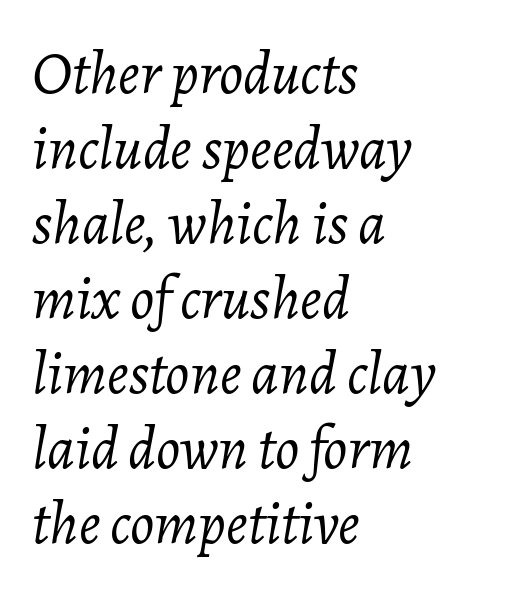
{"italic": "yes", "lean": "right", "slant_degrees": 7, "bold": "no", "weight": "light", "width": "normal", "stroke_contrast": "low", "x_height": "medium", "monospaced": "no", "underline": "no", "align": "left", "line_spacing": "normal", "line_spacing_ratio": 1.25, "letter_spacing": "normal", "letter_spacing_em": 0.0, "glyph_px": 60}
